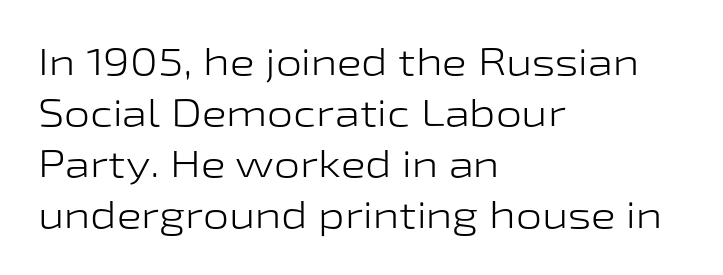
The image shows 37 px light, wide sans-serif type, upright; set left-aligned, normal line spacing (1.38x), normal letter spacing, not underlined; low stroke contrast and a medium x-height.
